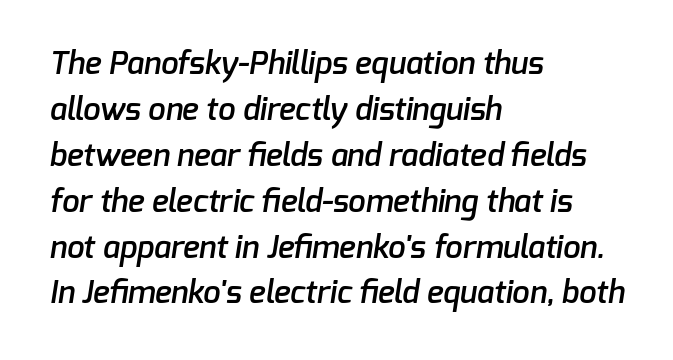
{"serif": "no", "bold": "semi", "weight": "semibold", "width": "normal", "stroke_contrast": "low", "x_height": "medium", "monospaced": "no", "underline": "no", "align": "left", "line_spacing": "normal", "line_spacing_ratio": 1.48, "letter_spacing": "normal", "letter_spacing_em": 0.0, "glyph_px": 31}
